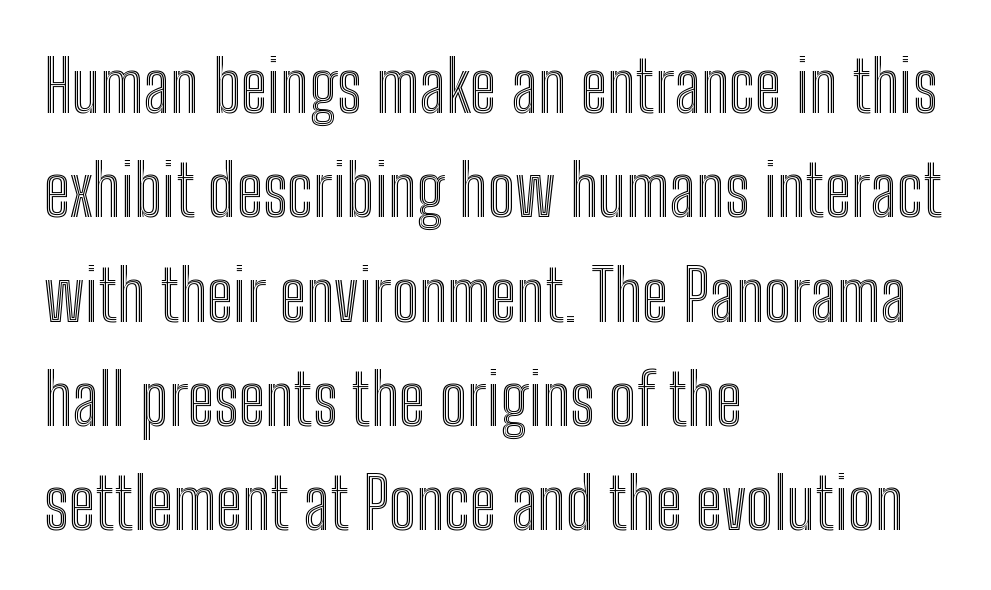
{"italic": "no", "width": "condensed", "x_height": "medium", "monospaced": "no", "underline": "no", "align": "left", "line_spacing": "normal", "line_spacing_ratio": 1.49, "letter_spacing": "normal", "letter_spacing_em": 0.0, "glyph_px": 70}
